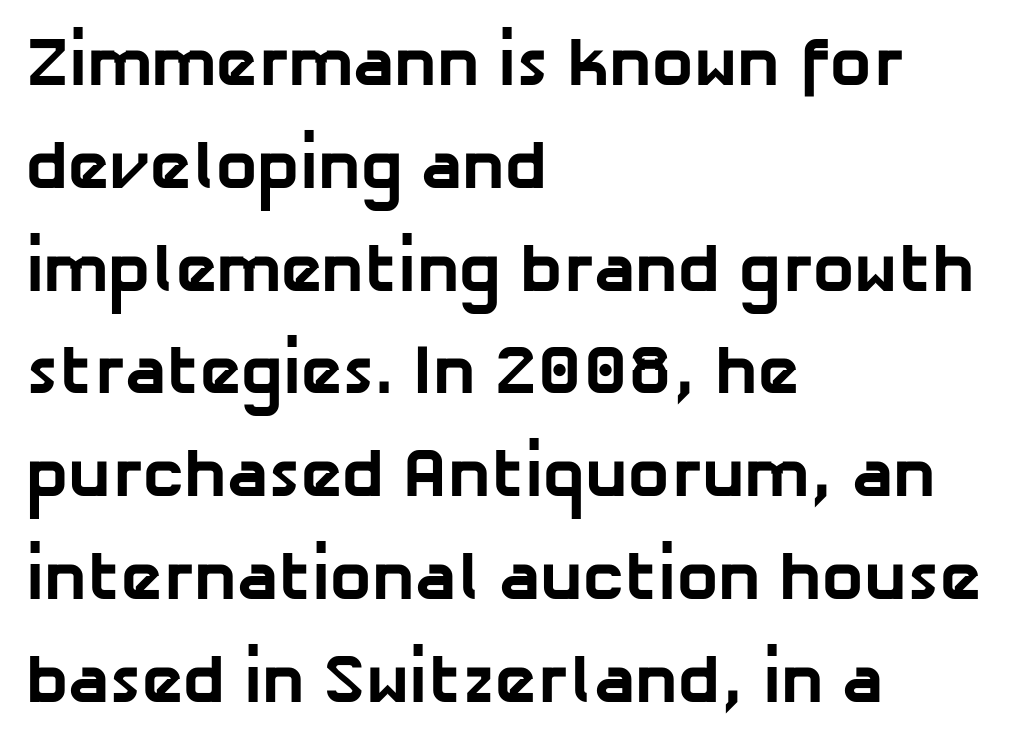
The image shows 69 px bold sans-serif type; set left-aligned, normal line spacing (1.49x), normal letter spacing, not underlined; low stroke contrast and a medium x-height.
